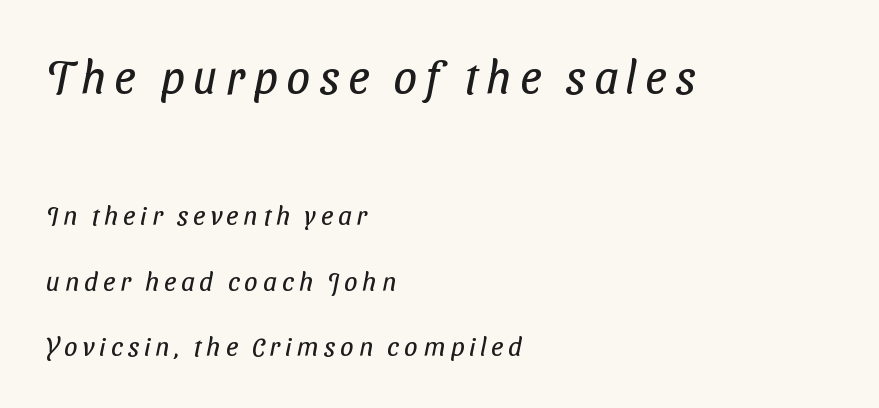
Q: Is the text bold? A: No.
Q: Is the typeface a serif or a sans-serif typeface? A: Sans-serif.
Q: Is the text underlined? A: No.
Q: How is the paragraph aligned? A: Left-aligned.
Q: Is the spacing between lines tight, normal or loose? A: Loose.
Q: Which block of text is set in a larger size, the first (top) or the second (bottom)? A: The first (top) one.
Q: Width (condensed, normal, or wide)? A: Condensed.
Q: Stroke contrast? A: Low.
Q: x-height? A: Medium.
Q: Monospaced? A: No.
